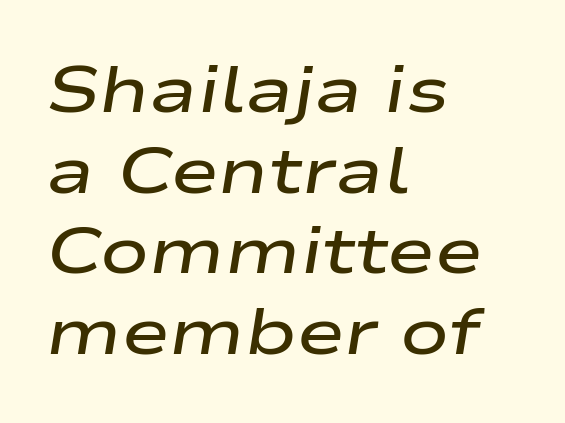
What stands out about the letter spacing? Nothing — it is the standard amount. The face used here is proportionally spaced, like ordinary book or web type. The whole block is typeset with a tilt. Horizontal alignment here is leftward, the default for most running prose. Typesetter's note: demi weight, one step under bold. The words here are not underlined.
